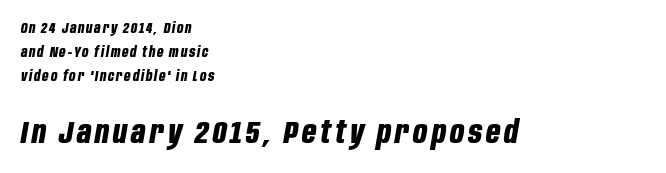
Casual observation: everything's shoved over to the left. Note the varied advance widths — an 'i' is clearly narrower than an 'm'. Underlining? Definitely not there. These words are printed bold, with thick strokes throughout. Bigger letters appear in the bottom chunk; the top chunk is reduced. The passage shown leans; its letterforms are oblique.
